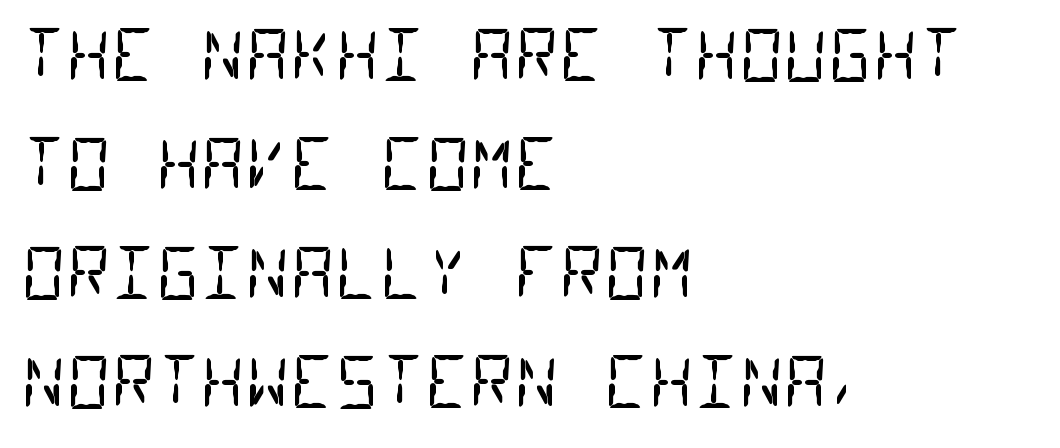
{"serif": "no", "bold": "no", "weight": "regular", "width": "condensed", "stroke_contrast": "low", "x_height": "large", "monospaced": "yes", "underline": "no", "align": "left", "line_spacing": "normal", "line_spacing_ratio": 1.58, "letter_spacing": "normal", "letter_spacing_em": 0.0, "glyph_px": 69}
